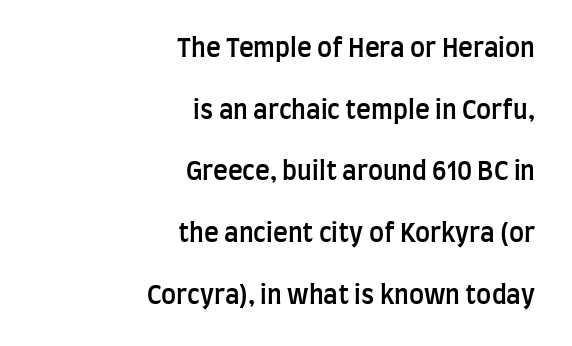
The image shows 25 px text type, upright; set right-aligned, loose line spacing (2.47x), normal letter spacing, not underlined.
